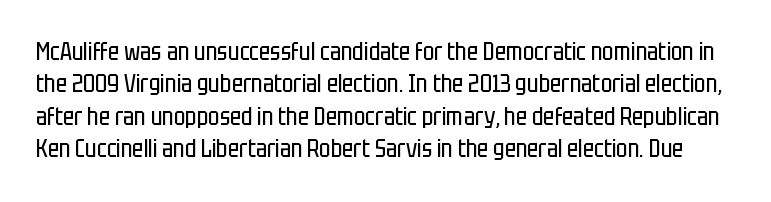
The image shows 24 px text type, upright; set normal line spacing (1.35x), normal letter spacing, not underlined.
